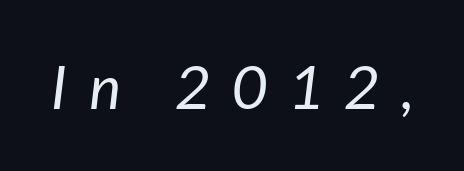
Each letter keeps its own natural width here, so spacing adapts to shape. What stands out about the letter spacing? Its width — letters are far apart. The strokes are not fattened; the text isn't bold. Decoration check: the copy has no underline. Italic? Definitely — the glyphs are oblique.
